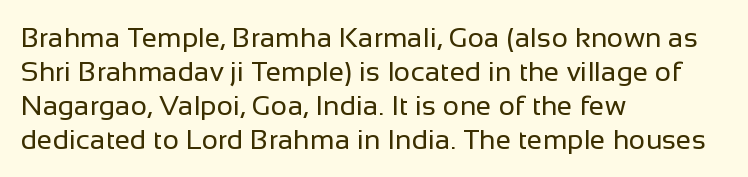
{"serif": "no", "italic": "no", "bold": "no", "weight": "regular", "width": "normal", "stroke_contrast": "low", "x_height": "medium", "monospaced": "no", "underline": "no", "align": "left", "line_spacing_ratio": 1.22, "letter_spacing": "normal", "letter_spacing_em": 0.0, "glyph_px": 28}
